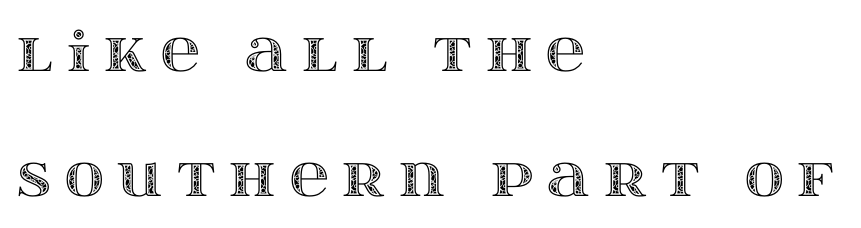
The image shows 54 px wide type, upright; set left-aligned, loose line spacing (2.31x), unusually wide letter spacing (+0.26 em), not underlined; a large x-height.
